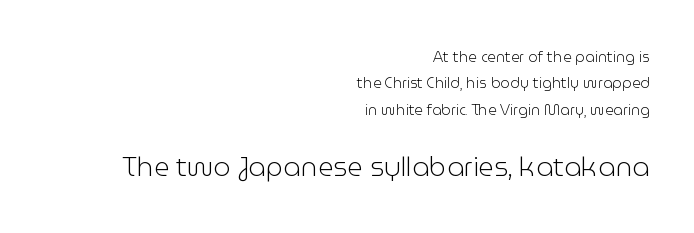
Every character sits straight up, as roman type does. Here the glyphs are tracked normally, forming tight word shapes. No extra ink here — the face is not bold. Type without underlining. Of the two passages, the one underneath uses the larger point size. Caption: multi-line text, flush right, ragged left.
